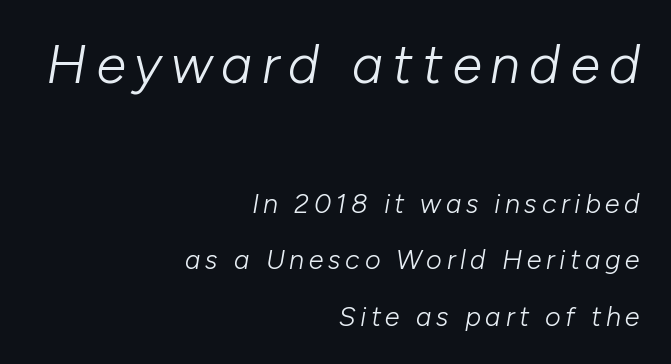
The face used here is proportionally spaced, like ordinary book or web type. The passage shown is not underscored anywhere. The paragraph shown leans on its right margin. Notice the wide empty band between every row — that's loose leading. The lettering tilts uniformly, giving the passage an italic look.
